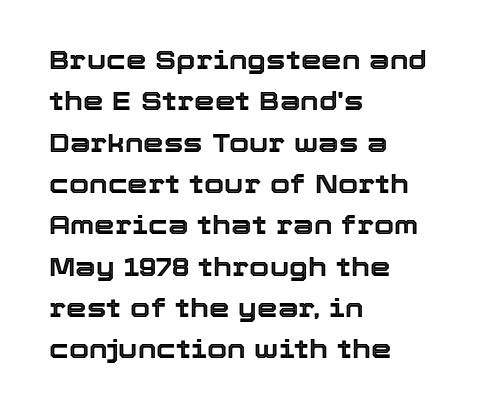
The image shows 26 px text type, upright; set left-aligned, normal line spacing (1.59x), normal letter spacing, not underlined.
